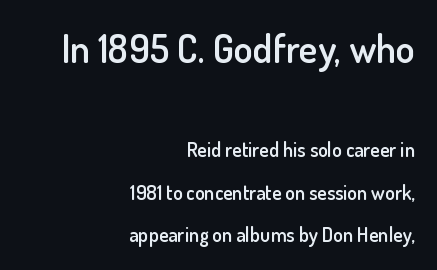
The image shows 39 px semibold sans-serif type, upright; set right-aligned, loose line spacing (2.13x), normal letter spacing, not underlined; the first (top) block is 1.95x larger; low stroke contrast and a small x-height.
